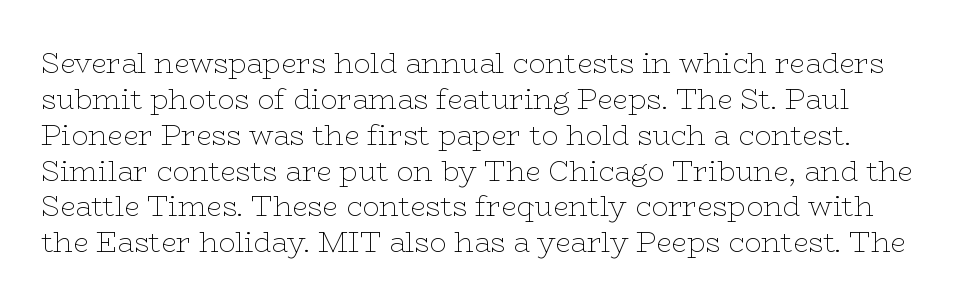
The image shows 28 px thin, wide serif type, upright; set normal line spacing (1.28x), normal letter spacing, not underlined; low stroke contrast and a medium x-height.
